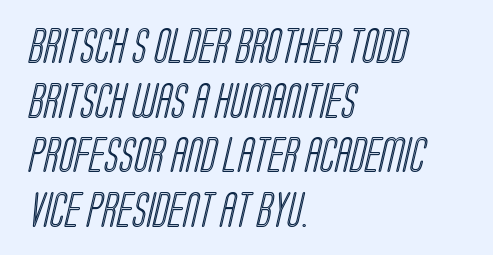
Q: Is the text underlined? A: No.
Q: How is the paragraph aligned? A: Left-aligned.
Q: Is the spacing between letters normal or unusually wide? A: Normal.
Q: Is the spacing between lines tight, normal or loose? A: Normal.
Q: Width (condensed, normal, or wide)? A: Condensed.
Q: x-height? A: Large.
Q: Monospaced? A: No.
